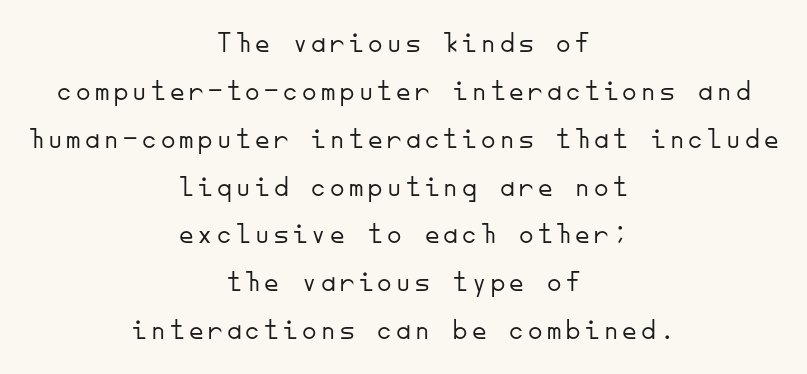
{"serif": "no", "italic": "no", "bold": "no", "weight": "light", "width": "normal", "stroke_contrast": "low", "x_height": "small", "monospaced": "yes", "underline": "no", "align": "center", "line_spacing": "normal", "line_spacing_ratio": 1.65, "glyph_px": 29}
